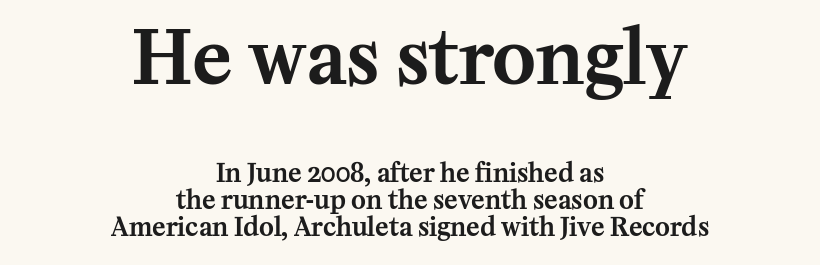
{"serif": "yes", "italic": "no", "width": "normal", "stroke_contrast": "medium", "x_height": "medium", "monospaced": "no", "underline": "no", "align": "center", "line_spacing": "tight", "line_spacing_ratio": 1.07, "letter_spacing": "normal", "letter_spacing_em": 0.0, "larger_block": "first", "size_ratio": 2.96, "glyph_px": 74}
